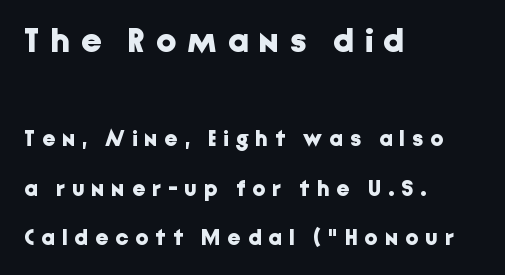
The image shows 35 px bold sans-serif type, upright; set left-aligned, loose line spacing (2.15x), unusually wide letter spacing (+0.31 em), not underlined; the first (top) block is 1.52x larger; low stroke contrast and a medium x-height.
